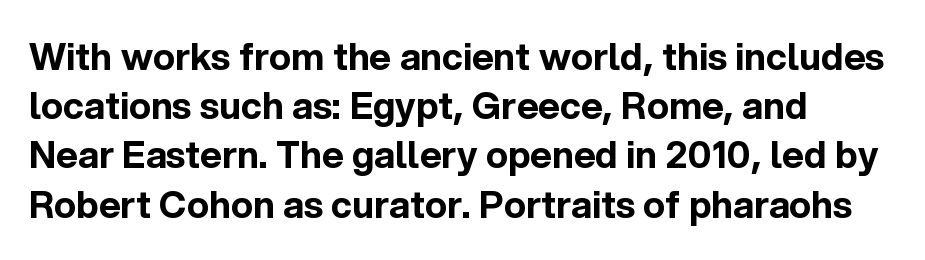
The image shows 37 px bold sans-serif type, upright; set left-aligned, normal line spacing (1.33x), normal letter spacing, not underlined; a medium x-height.
